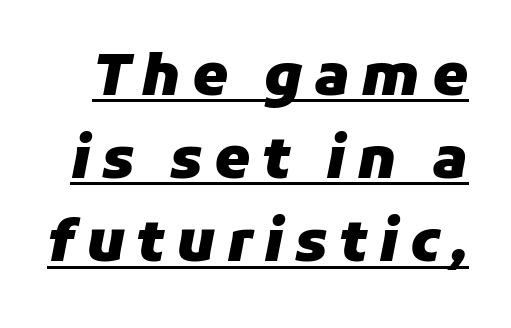
The rows are spaced the way most documents space them. Here the designer chose a conventional face with non-uniform glyph widths. Observe the wide spacing: letters keep a clear distance from each other. Students, observe the line beneath the letters — that is underlining. Italic? Definitely — the glyphs are oblique.
